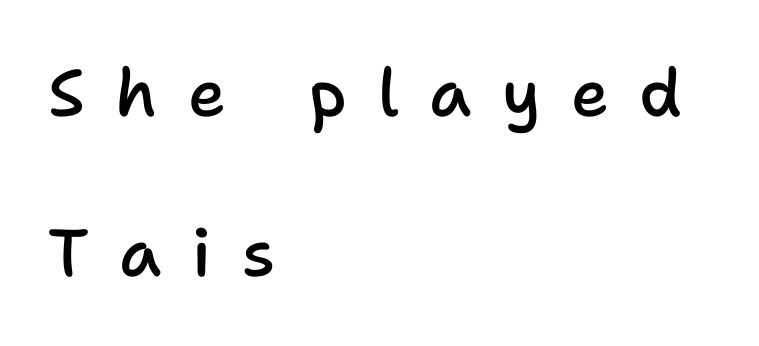
Q: Is the text bold? A: Semi-bold.
Q: Is the text italic (slanted)? A: No, it is upright.
Q: Is the typeface a serif or a sans-serif typeface? A: Sans-serif.
Q: Is the text underlined? A: No.
Q: How is the paragraph aligned? A: Left-aligned.
Q: Is the spacing between letters normal or unusually wide? A: Unusually wide.
Q: Is the spacing between lines tight, normal or loose? A: Loose.
Q: Width (condensed, normal, or wide)? A: Normal.
Q: Stroke contrast? A: Low.
Q: x-height? A: Medium.
Q: Monospaced? A: No.
